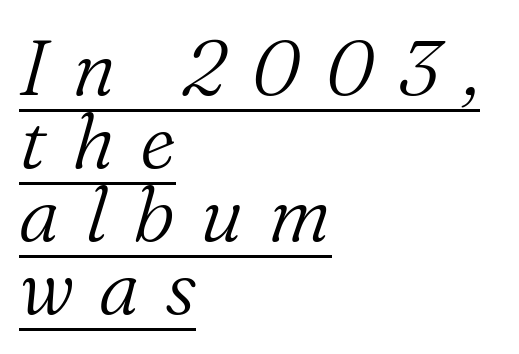
Q: Is the text bold? A: No.
Q: Is the text italic (slanted)? A: Yes, it leans right by about 16 degrees.
Q: Is the typeface a serif or a sans-serif typeface? A: Serif.
Q: Is the text underlined? A: Yes.
Q: How is the paragraph aligned? A: Left-aligned.
Q: Is the spacing between letters normal or unusually wide? A: Unusually wide.
Q: Is the spacing between lines tight, normal or loose? A: Tight.
Q: Width (condensed, normal, or wide)? A: Normal.
Q: Stroke contrast? A: Medium.
Q: x-height? A: Medium.
Q: Monospaced? A: No.
